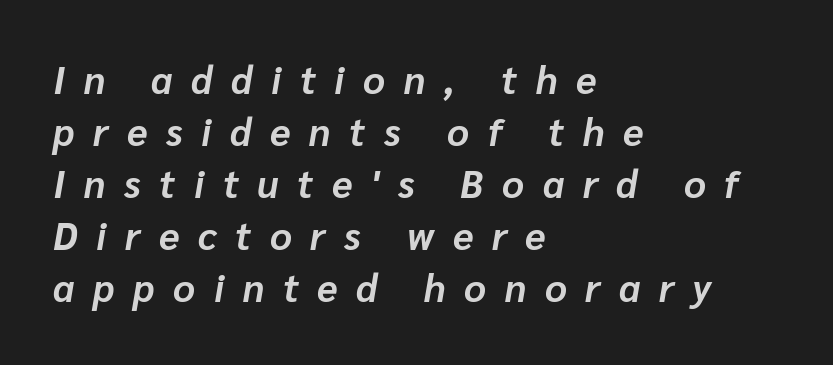
Q: Is the text bold? A: Yes.
Q: Is the text italic (slanted)? A: Yes, it leans right by about 10 degrees.
Q: Is the text underlined? A: No.
Q: How is the paragraph aligned? A: Left-aligned.
Q: Is the spacing between letters normal or unusually wide? A: Unusually wide.
Q: Is the spacing between lines tight, normal or loose? A: Normal.
Q: Width (condensed, normal, or wide)? A: Normal.
Q: Stroke contrast? A: Low.
Q: x-height? A: Medium.
Q: Monospaced? A: No.
